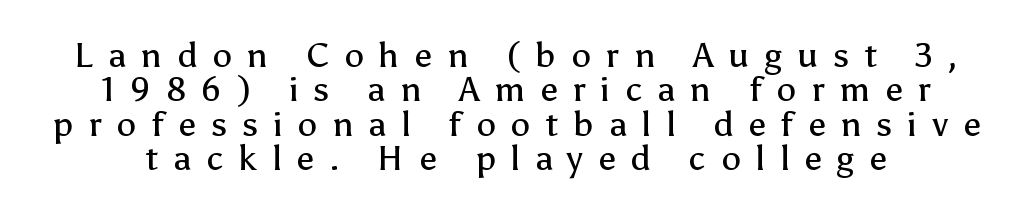
The image shows 35 px regular-weight sans-serif type, upright; set tight line spacing (0.98x), unusually wide letter spacing (+0.43 em), not underlined; low stroke contrast and a medium x-height.
